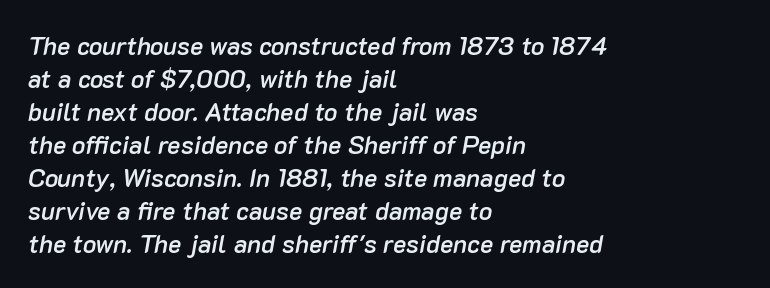
{"italic": "yes", "lean": "right", "slant_degrees": 10, "bold": "semi", "underline": "no", "align": "left", "line_spacing": "normal", "line_spacing_ratio": 1.32, "letter_spacing": "normal", "letter_spacing_em": 0.0, "glyph_px": 25}
